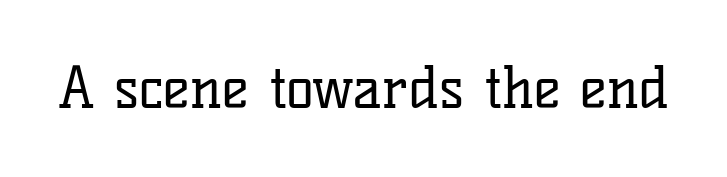
The letters look calm and open, with moderate or lighter stems. Unmarked baselines from the first word to the last. Small tapered or slab feet sit at the stroke ends, so this counts as serif. The face used here is rendered with its standard letterfit. Is this a fixed-width face? No — the glyphs have proportional, varying widths. When letters stand straight like this, we call the style roman or upright.
